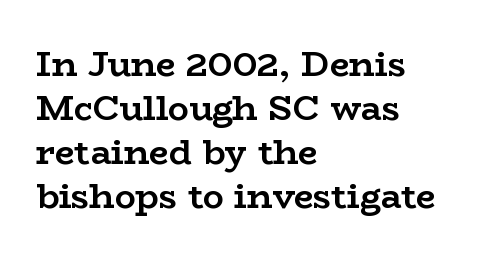
{"serif": "yes", "italic": "no", "bold": "yes", "weight": "semibold", "width": "wide", "stroke_contrast": "low", "x_height": "medium", "monospaced": "no", "underline": "no", "align": "left", "line_spacing": "normal", "line_spacing_ratio": 1.26, "letter_spacing": "normal", "letter_spacing_em": 0.0, "glyph_px": 35}
